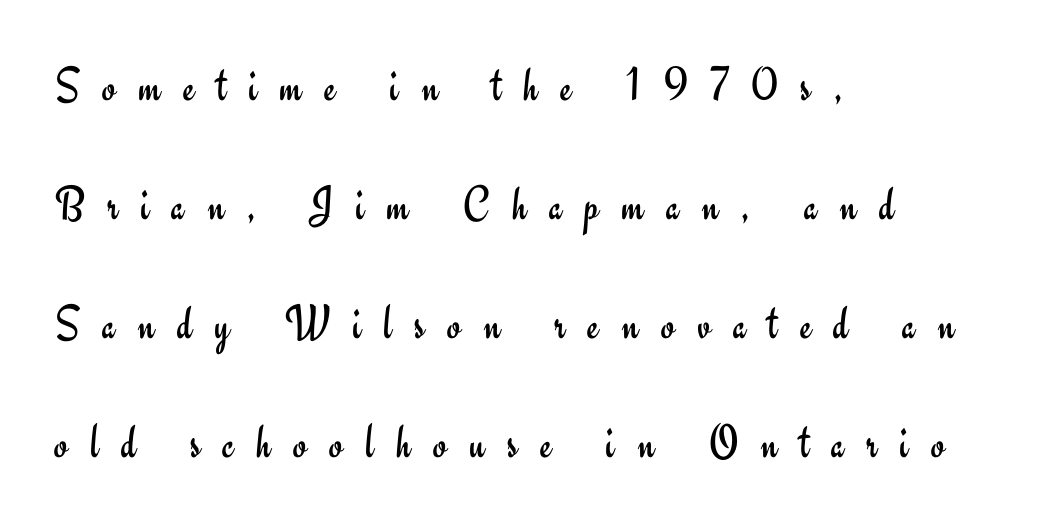
Q: Is the text bold? A: No.
Q: Is the text italic (slanted)? A: Yes.
Q: Is the typeface a serif or a sans-serif typeface? A: Sans-serif.
Q: Is the text underlined? A: No.
Q: How is the paragraph aligned? A: Left-aligned.
Q: Is the spacing between letters normal or unusually wide? A: Unusually wide.
Q: Is the spacing between lines tight, normal or loose? A: Loose.
Q: Width (condensed, normal, or wide)? A: Normal.
Q: Stroke contrast? A: Low.
Q: x-height? A: Small.
Q: Monospaced? A: No.
